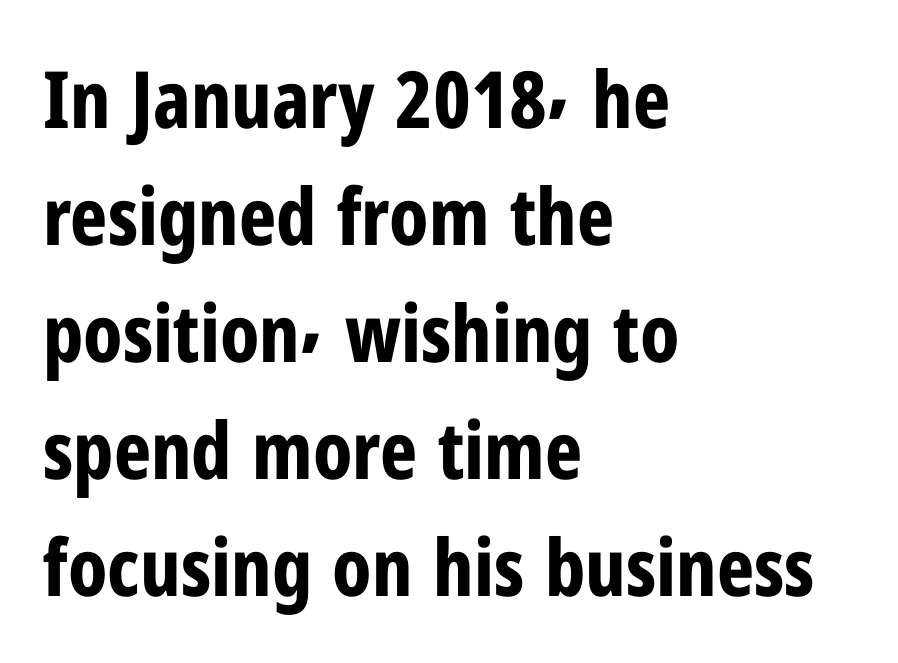
If you drew a line through each stem, it would be perfectly vertical. A typesetter would call this proportional, since set widths differ per character. Leading matches the norm, producing a regular column. Classification — sans serif. The type is set solid horizontally, with unmodified tracking. Notice how thick the strokes are: this is what a full bold looks like.
